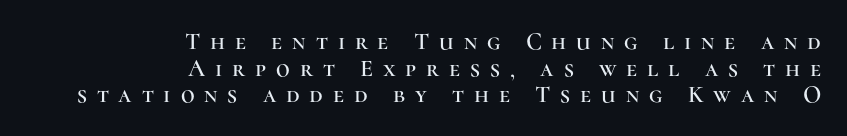
{"italic": "no", "underline": "no", "align": "right", "line_spacing": "tight", "line_spacing_ratio": 1.11, "letter_spacing": "wide", "letter_spacing_em": 0.41, "glyph_px": 24}
